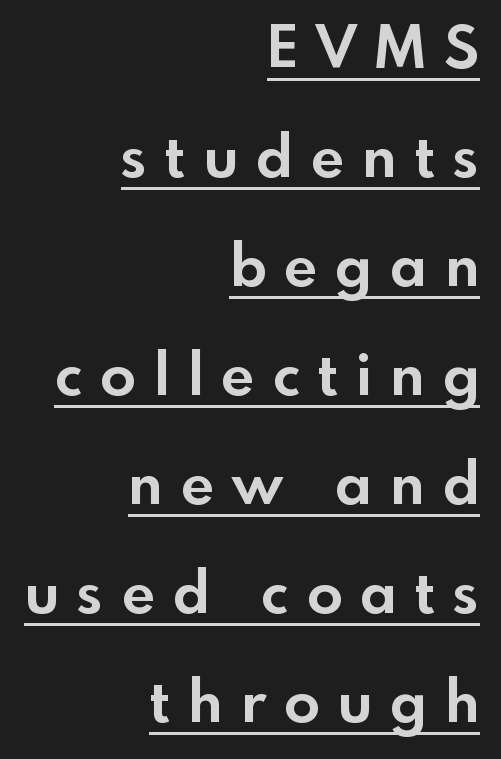
You'd pick this weight for a headline — it's a proper bold. The lettering stays uniformly vertical, giving the passage a roman look. Grotesque or geometric, the face here clearly has no serifs. These lines are rendered in a variable-pitch font.
